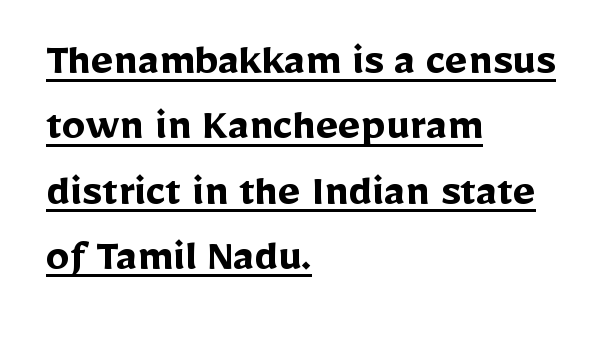
Q: Is the text bold? A: Yes.
Q: Is the text italic (slanted)? A: No, it is upright.
Q: Is the typeface a serif or a sans-serif typeface? A: Sans-serif.
Q: Is the text underlined? A: Yes.
Q: How is the paragraph aligned? A: Left-aligned.
Q: Is the spacing between letters normal or unusually wide? A: Normal.
Q: Is the spacing between lines tight, normal or loose? A: Normal.
Q: Width (condensed, normal, or wide)? A: Normal.
Q: Stroke contrast? A: Low.
Q: x-height? A: Medium.
Q: Monospaced? A: No.
